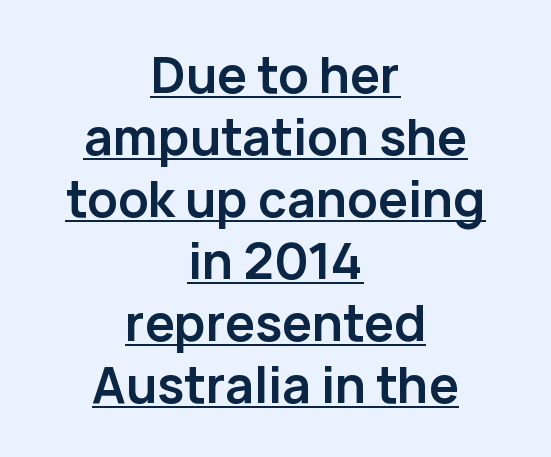
Looks like someone drew a line under every word here. Does extra space separate the letters? No, they use regular spacing. Reading down the block, each line starts at a different indent, mirrored at its end. Are there feet on the stems? There aren't — it's a sans. Note the varied advance widths — an 'i' is clearly narrower than an 'm'. Posture: upright roman.
